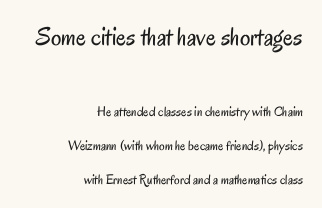
Q: Is the text bold? A: No.
Q: Is the text italic (slanted)? A: No, it is upright.
Q: Is the text underlined? A: No.
Q: How is the paragraph aligned? A: Right-aligned.
Q: Is the spacing between letters normal or unusually wide? A: Normal.
Q: Is the spacing between lines tight, normal or loose? A: Loose.
Q: Which block of text is set in a larger size, the first (top) or the second (bottom)? A: The first (top) one.
